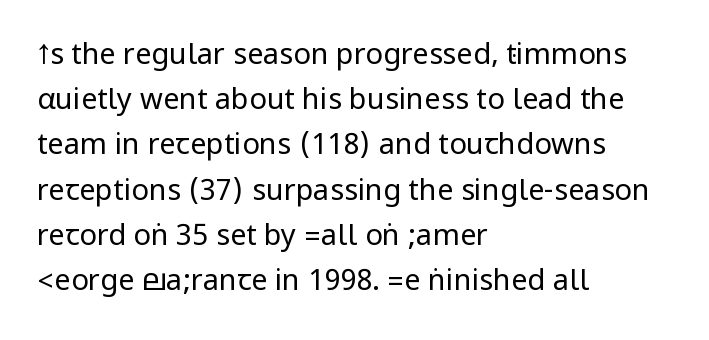
{"serif": "no", "italic": "no", "bold": "no", "weight": "regular", "width": "condensed", "stroke_contrast": "low", "underline": "no", "align": "left", "line_spacing": "normal", "line_spacing_ratio": 1.56, "letter_spacing": "normal", "letter_spacing_em": 0.0, "glyph_px": 29}
